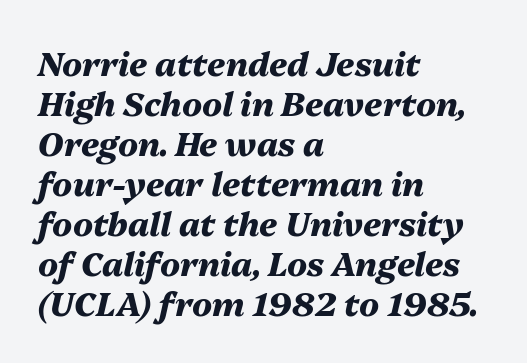
Students, note that the glyphs here touch the page at normal intervals. The axis of the letterforms is tilted away from vertical. The passage shown is not underscored anywhere. Character widths vary here, with narrow letters taking less room than wide ones. Compared with a centered layout, this one pins lines to the left instead. On the weight axis this lands at bold, roughly 700.
